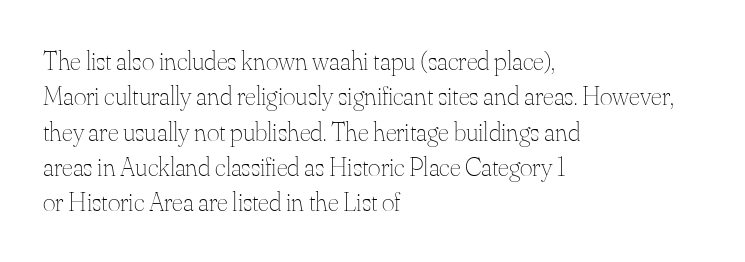
Line beginnings align vertically; line endings do not. The typography opts for an upright posture over an oblique one. Baseline-to-baseline distance is the conventional proportion of letter height. The characters are drawn with everyday or finer stroke widths. Here the glyphs are tracked normally, forming tight word shapes.
